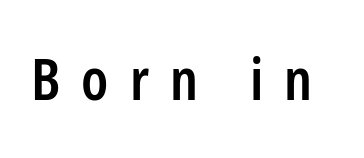
{"serif": "no", "italic": "no", "bold": "semi", "weight": "semibold", "width": "condensed", "stroke_contrast": "low", "x_height": "medium", "monospaced": "no", "underline": "no", "letter_spacing": "wide", "letter_spacing_em": 0.36, "glyph_px": 58}
